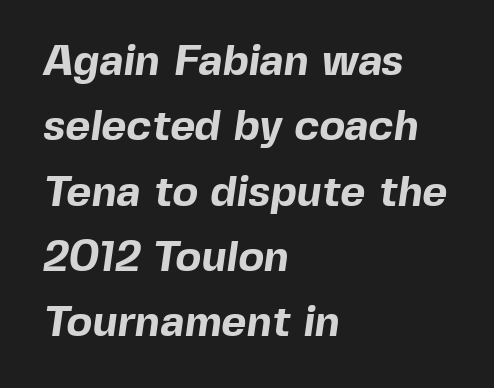
The image shows 43 px bold sans-serif type; set left-aligned, normal line spacing (1.52x), normal letter spacing, not underlined; a medium x-height.
